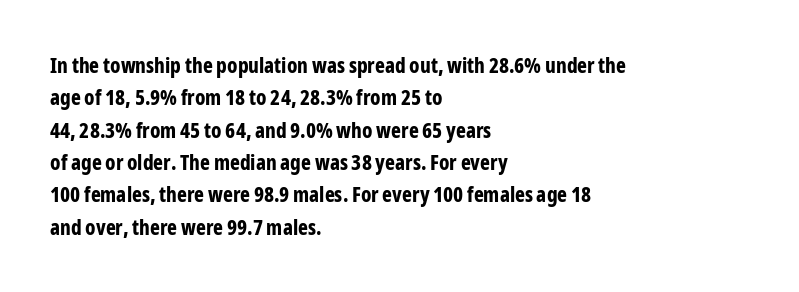
The image shows 21 px bold type, upright; set left-aligned, normal line spacing (1.54x), normal letter spacing, not underlined.
